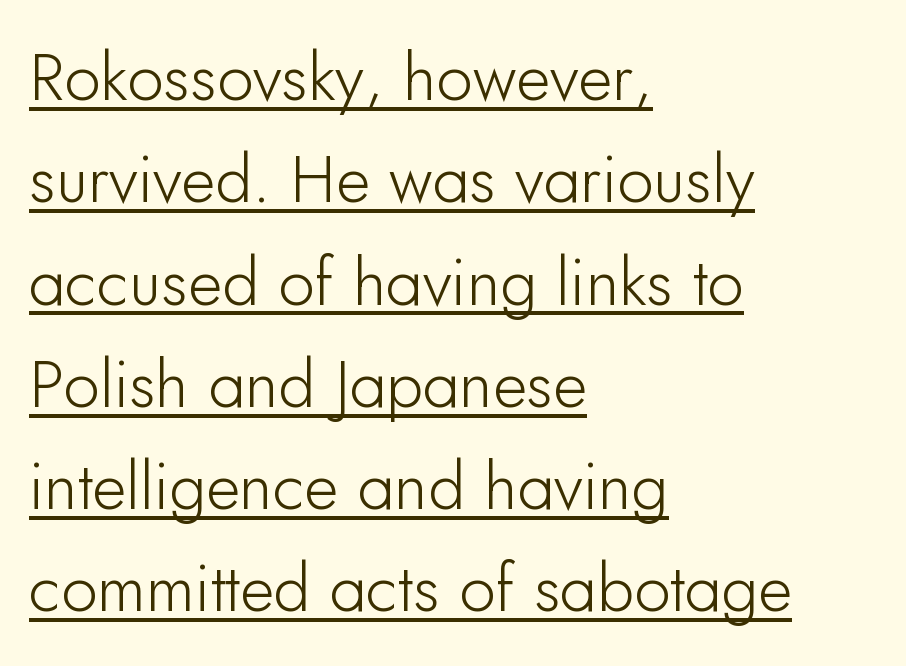
Here the designer chose a conventional face with non-uniform glyph widths. Line beginnings align vertically; line endings do not. You can tell from the bare stems that sans-serif type was used. The letterforms sit shoulder to shoulder at normal distance. Leading matches the norm, producing a regular column. The letters stand straight up with perfectly vertical stems.
